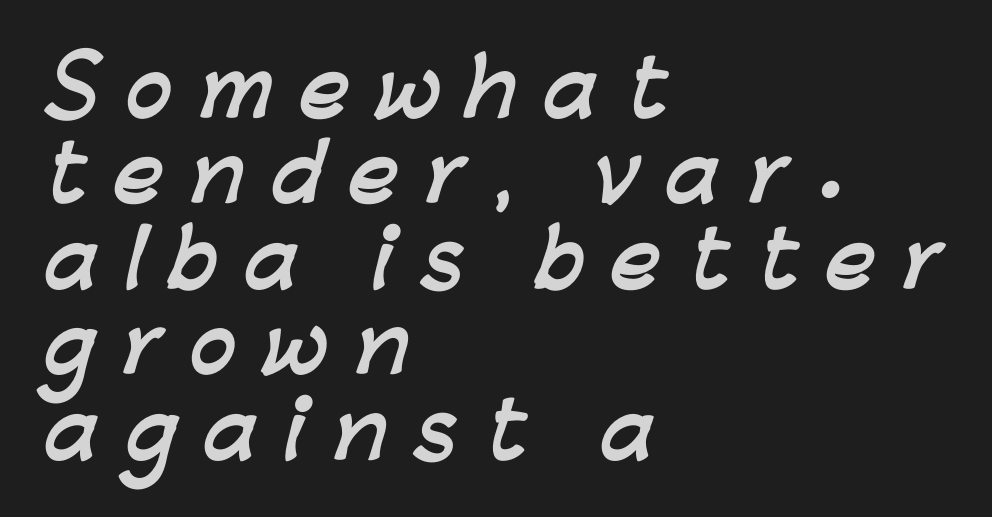
The image shows 77 px semibold sans-serif type; set left-aligned, tight line spacing (1.11x), unusually wide letter spacing (+0.35 em), not underlined; low stroke contrast and a medium x-height.
